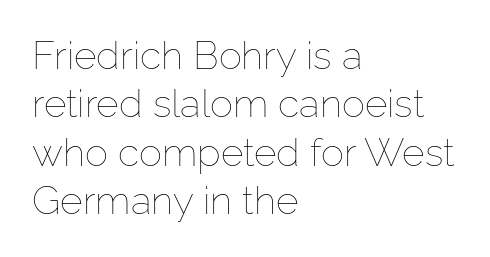
A typesetter would call this zero additional tracking. Every stem runs plumb, perpendicular to the baseline. Weight: regular or lighter. The lines in this sample share a left origin and differ only in where they stop. A bare baseline throughout the passage.
